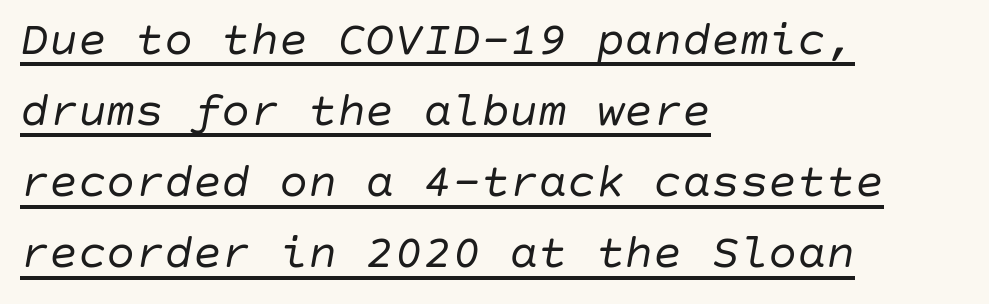
Normally led — the rows are evenly, conventionally spaced. The axis of the letterforms is tilted away from vertical. This rendering leaves character spacing at its baseline value. Is there an underline? Yes — a line sits under the letters.
